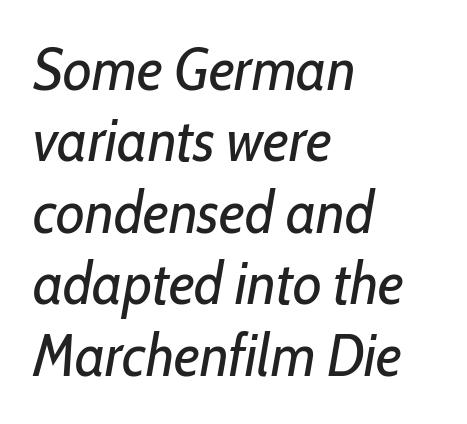
{"italic": "yes", "lean": "right", "slant_degrees": 10, "bold": "no", "weight": "regular", "width": "condensed", "stroke_contrast": "low", "x_height": "medium", "monospaced": "no", "underline": "no", "align": "left", "line_spacing_ratio": 1.21, "letter_spacing": "normal", "letter_spacing_em": 0.0, "glyph_px": 59}
